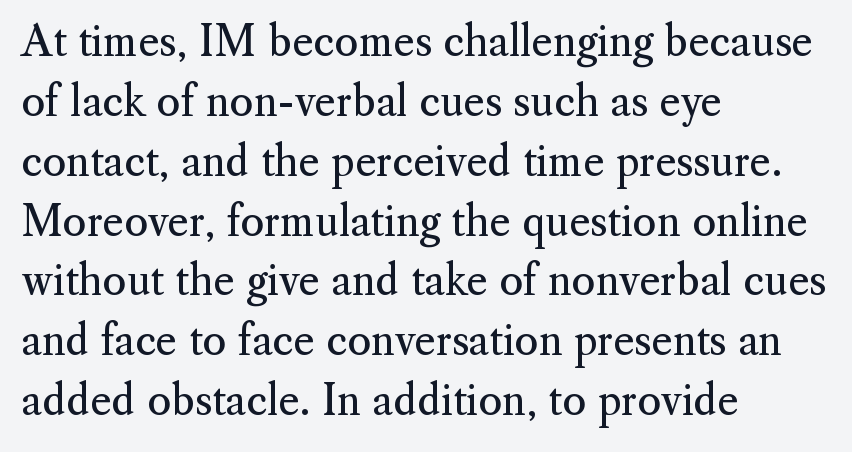
The letters advance in unequal steps, a hallmark of proportional type. Does extra space separate the letters? No, they use regular spacing. In terms of letterform style, serifs are clearly present. The letters look calm and open, with moderate or lighter stems. Tall strokes in this sample are plumb rather than angled.
